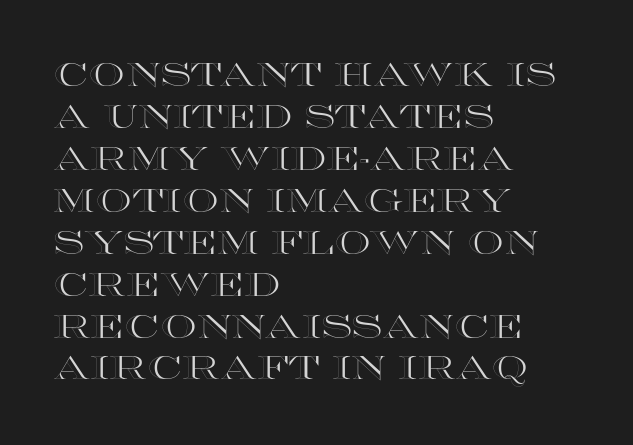
{"italic": "no", "width": "wide", "x_height": "large", "monospaced": "no", "underline": "no", "align": "left", "line_spacing": "normal", "line_spacing_ratio": 1.31, "letter_spacing": "normal", "letter_spacing_em": 0.0, "glyph_px": 32}
